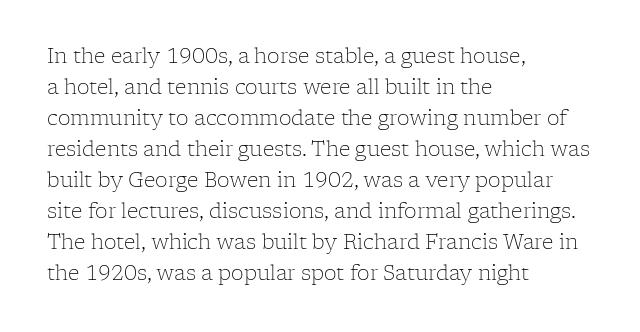
Q: Is the text bold? A: No.
Q: Is the text italic (slanted)? A: No, it is upright.
Q: Is the text underlined? A: No.
Q: How is the paragraph aligned? A: Left-aligned.
Q: Is the spacing between letters normal or unusually wide? A: Normal.
Q: Is the spacing between lines tight, normal or loose? A: Normal.
